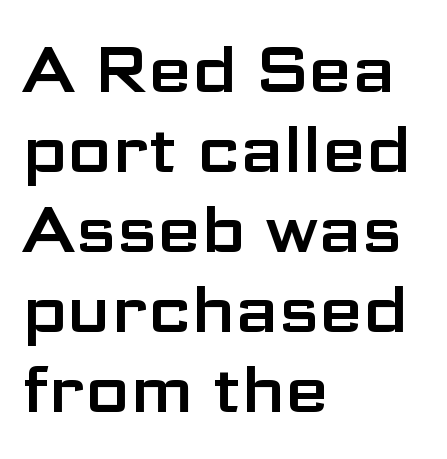
{"serif": "no", "italic": "no", "width": "wide", "stroke_contrast": "low", "x_height": "medium", "monospaced": "no", "underline": "no", "align": "left", "line_spacing": "normal", "line_spacing_ratio": 1.25, "letter_spacing": "normal", "letter_spacing_em": 0.0, "glyph_px": 64}
